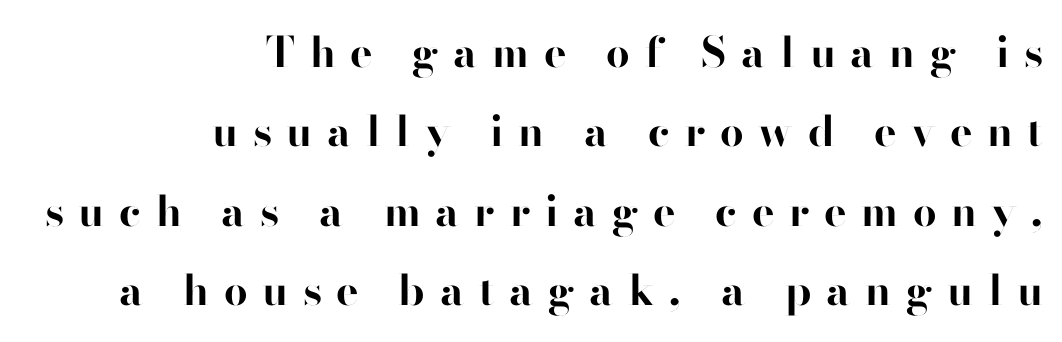
Q: Is the text bold? A: Yes.
Q: Is the text italic (slanted)? A: No, it is upright.
Q: Is the typeface a serif or a sans-serif typeface? A: Sans-serif.
Q: Is the text underlined? A: No.
Q: How is the paragraph aligned? A: Right-aligned.
Q: Is the spacing between letters normal or unusually wide? A: Unusually wide.
Q: Width (condensed, normal, or wide)? A: Normal.
Q: Stroke contrast? A: High.
Q: x-height? A: Small.
Q: Monospaced? A: No.
